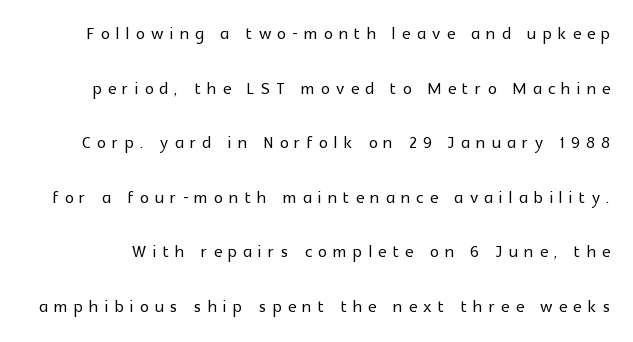
The image shows 22 px text type, upright; set loose line spacing (2.48x), unusually wide letter spacing (+0.29 em), not underlined.
